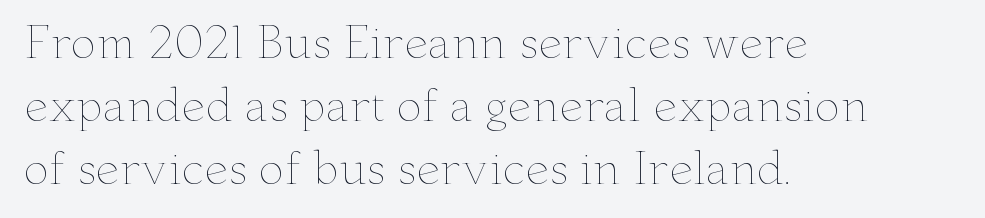
The image shows 43 px thin, wide type, upright; set left-aligned, normal line spacing (1.46x), normal letter spacing, not underlined; low stroke contrast and a small x-height.
